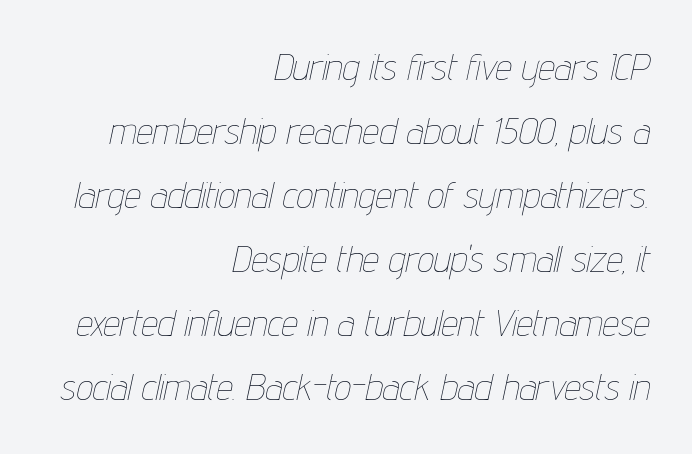
The image shows 37 px thin, condensed type, italic (leaning right); set right-aligned, line spacing 1.73x, normal letter spacing, not underlined; low stroke contrast and a medium x-height.
